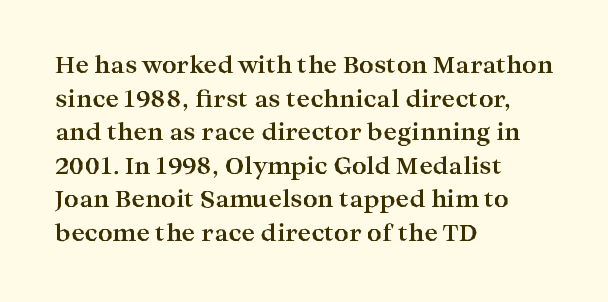
Q: Is the text bold? A: Yes.
Q: Is the text italic (slanted)? A: No, it is upright.
Q: Is the text underlined? A: No.
Q: How is the paragraph aligned? A: Left-aligned.
Q: Is the spacing between letters normal or unusually wide? A: Normal.
Q: Is the spacing between lines tight, normal or loose? A: Normal.
